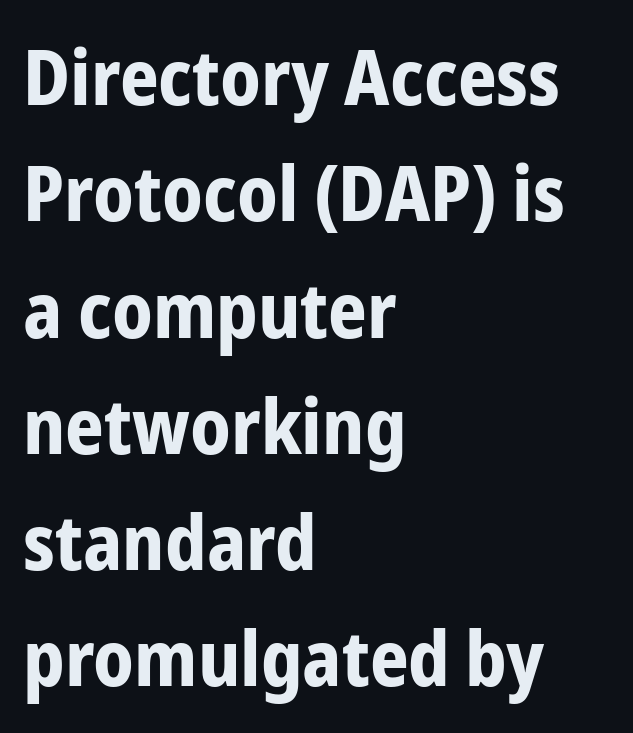
Does the weight exceed regular? Yes, all the way to bold. One glance says typical: line gaps are just what's usual. Any mark beneath the type? The region is blank. Default kerning and tracking; the words read as compact shapes. No italicization has been applied; the sample stays upright. This is sans-serif lettering, the kind often seen on screens and signage.
